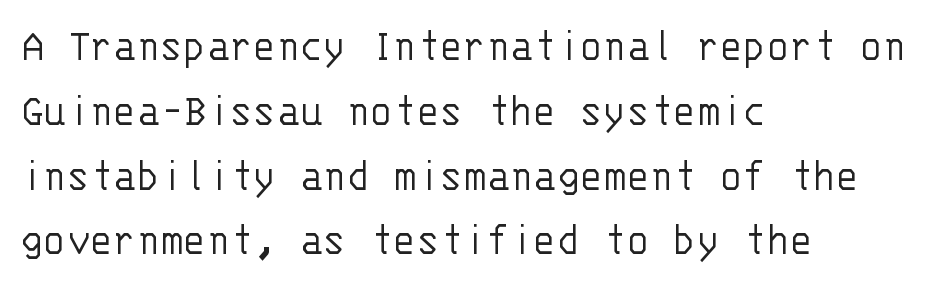
Q: Is the text bold? A: No.
Q: Is the text italic (slanted)? A: No, it is upright.
Q: Is the typeface a serif or a sans-serif typeface? A: Sans-serif.
Q: Is the text underlined? A: No.
Q: How is the paragraph aligned? A: Left-aligned.
Q: Is the spacing between letters normal or unusually wide? A: Normal.
Q: Is the spacing between lines tight, normal or loose? A: Normal.
Q: Width (condensed, normal, or wide)? A: Normal.
Q: Stroke contrast? A: Low.
Q: x-height? A: Large.
Q: Monospaced? A: Yes.
